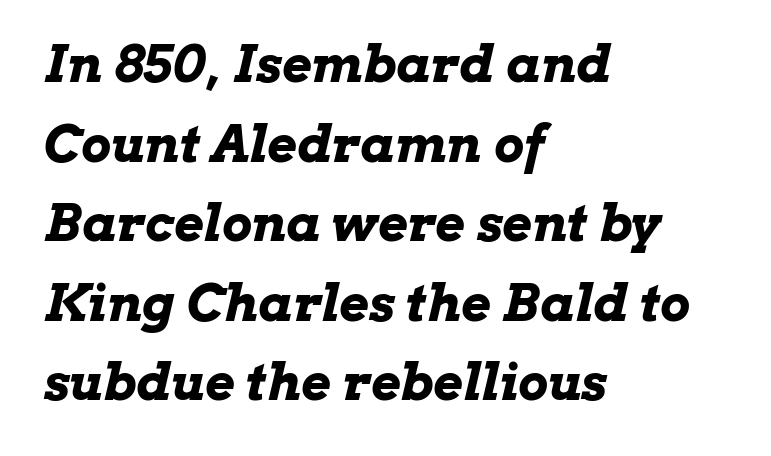
{"italic": "yes", "lean": "right", "slant_degrees": 13, "bold": "yes", "weight": "bold", "width": "wide", "stroke_contrast": "low", "x_height": "medium", "monospaced": "no", "underline": "no", "align": "left", "line_spacing": "normal", "line_spacing_ratio": 1.56, "letter_spacing": "normal", "letter_spacing_em": 0.0, "glyph_px": 51}
